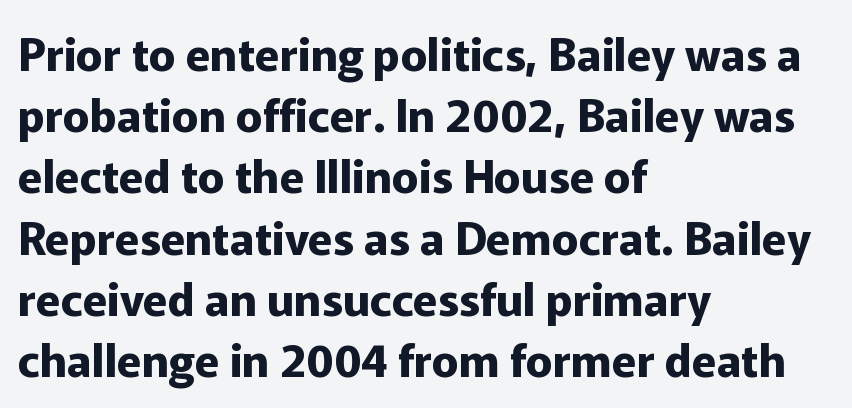
The image shows 45 px bold sans-serif type, upright; set left-aligned, normal line spacing (1.36x), normal letter spacing, not underlined; low stroke contrast and a medium x-height.
